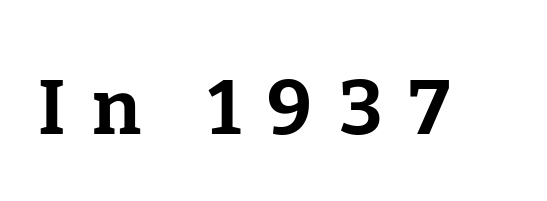
{"serif": "yes", "italic": "no", "bold": "yes", "weight": "bold", "width": "normal", "stroke_contrast": "low", "x_height": "medium", "monospaced": "no", "underline": "no", "letter_spacing": "wide", "letter_spacing_em": 0.35, "glyph_px": 76}
